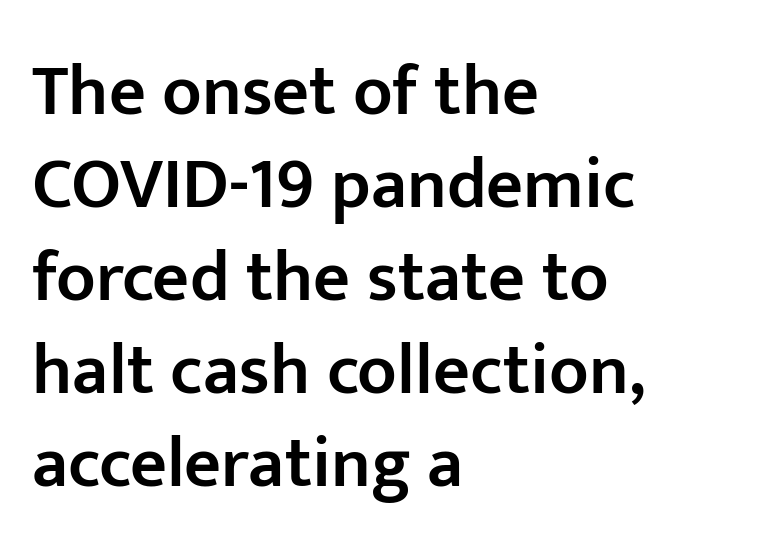
Q: Is the text bold? A: Semi-bold.
Q: Is the text italic (slanted)? A: No, it is upright.
Q: Is the typeface a serif or a sans-serif typeface? A: Sans-serif.
Q: Is the text underlined? A: No.
Q: How is the paragraph aligned? A: Left-aligned.
Q: Is the spacing between letters normal or unusually wide? A: Normal.
Q: Is the spacing between lines tight, normal or loose? A: Normal.
Q: Width (condensed, normal, or wide)? A: Normal.
Q: Stroke contrast? A: Low.
Q: x-height? A: Medium.
Q: Monospaced? A: No.
